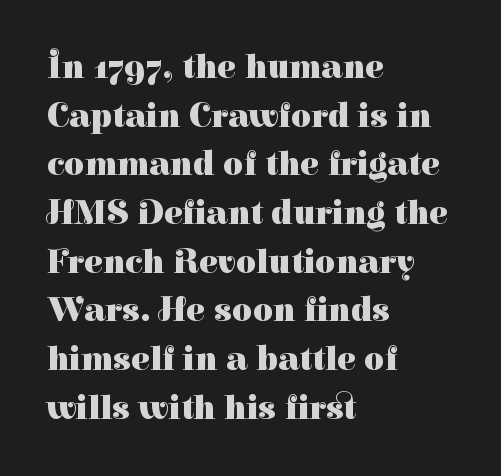
Vertically, the passage feels balanced, rows spaced as you'd expect. A typesetter would label this face a serif. Plain, unruled lines of type. The passage shown has conventional tracking throughout. These lines carry a lot of weight — the face is fully bold. Looks like regular typesetting: each glyph gets only the width it needs.
